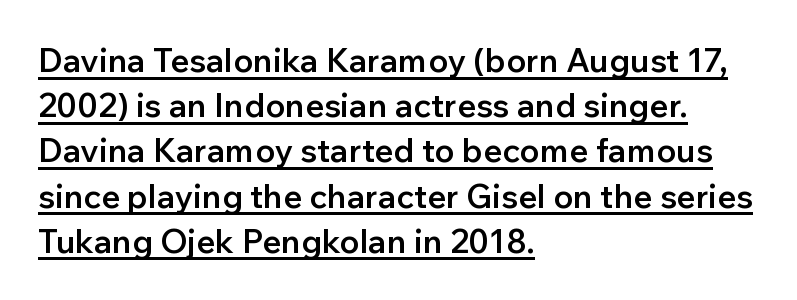
The image shows 33 px semibold sans-serif type, upright; set left-aligned, normal line spacing (1.37x), normal letter spacing, underlined; low stroke contrast and a medium x-height.
